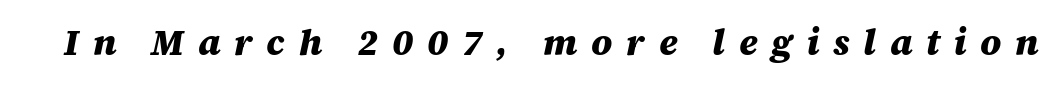
Q: Is the text bold? A: Yes.
Q: Is the text italic (slanted)? A: Yes, it leans right by about 12 degrees.
Q: Is the text underlined? A: No.
Q: Is the spacing between letters normal or unusually wide? A: Unusually wide.
Q: Width (condensed, normal, or wide)? A: Normal.
Q: Stroke contrast? A: Medium.
Q: x-height? A: Large.
Q: Monospaced? A: No.
